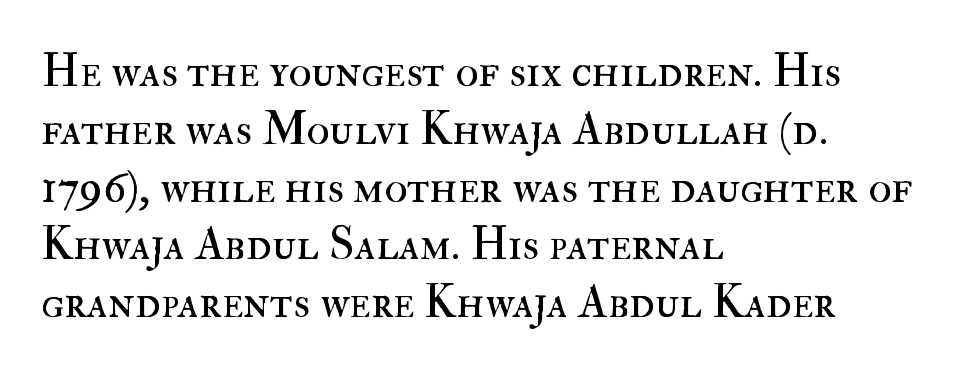
Q: Is the text bold? A: No.
Q: Is the text italic (slanted)? A: No, it is upright.
Q: Is the text underlined? A: No.
Q: How is the paragraph aligned? A: Left-aligned.
Q: Is the spacing between letters normal or unusually wide? A: Normal.
Q: Width (condensed, normal, or wide)? A: Normal.
Q: Stroke contrast? A: High.
Q: x-height? A: Small.
Q: Monospaced? A: No.
